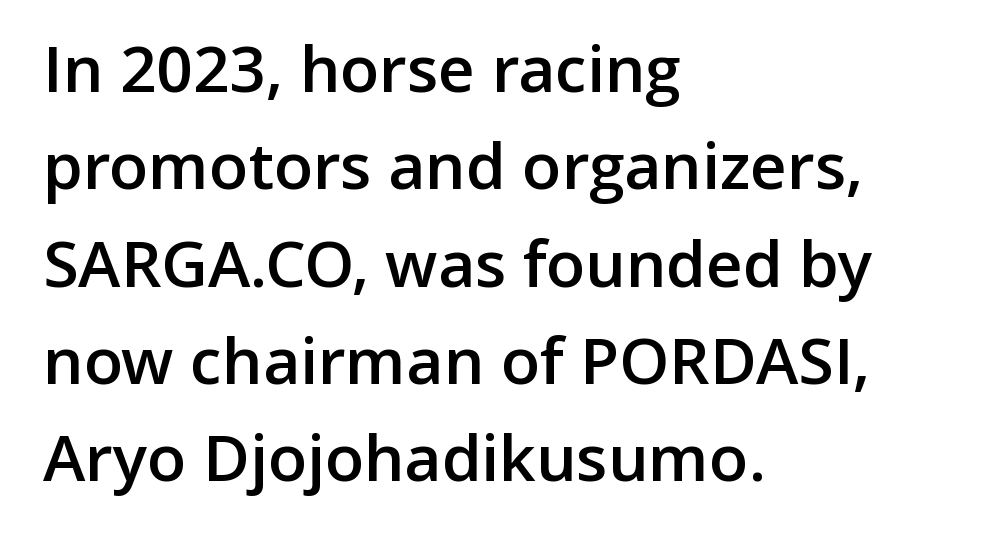
The image shows 64 px semibold sans-serif type, upright; set left-aligned, normal line spacing (1.52x), normal letter spacing, not underlined; low stroke contrast and a medium x-height.
